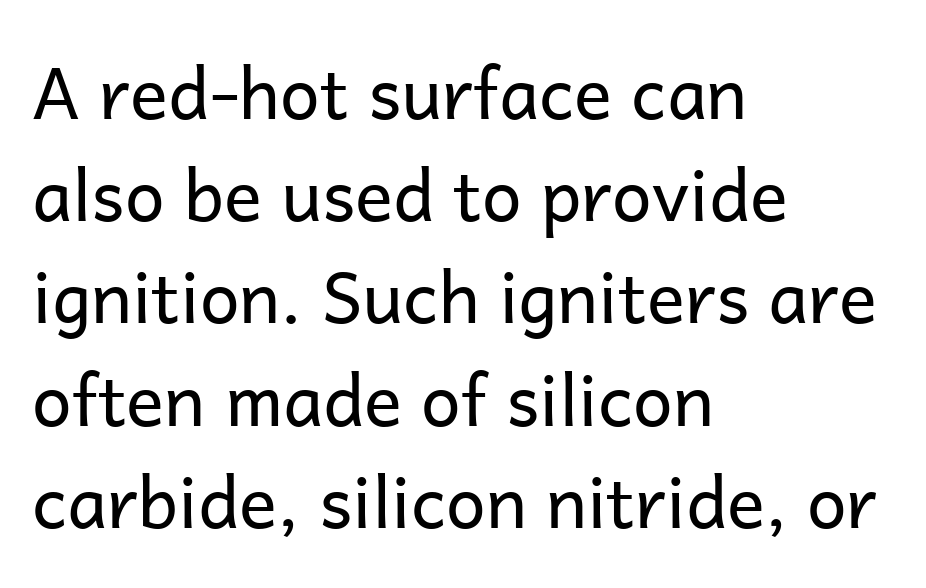
{"serif": "no", "italic": "no", "bold": "no", "weight": "regular", "width": "normal", "stroke_contrast": "low", "x_height": "medium", "monospaced": "no", "underline": "no", "align": "left", "line_spacing": "normal", "line_spacing_ratio": 1.44, "letter_spacing": "normal", "letter_spacing_em": 0.0, "glyph_px": 71}
